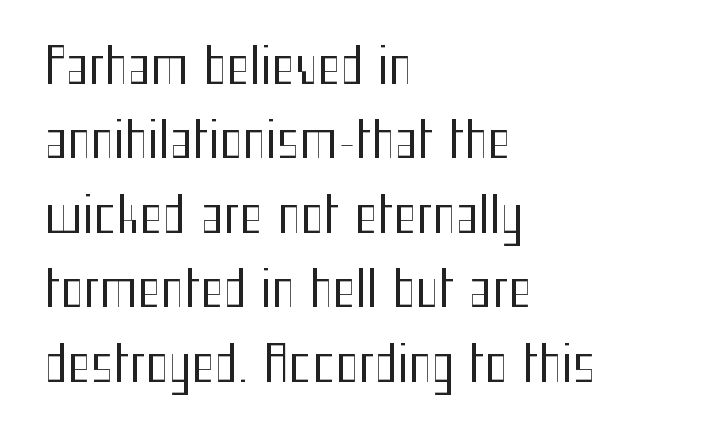
The image shows 49 px regular-weight, condensed sans-serif type, upright; set left-aligned, normal line spacing (1.52x), normal letter spacing, not underlined; medium stroke contrast and a medium x-height.
